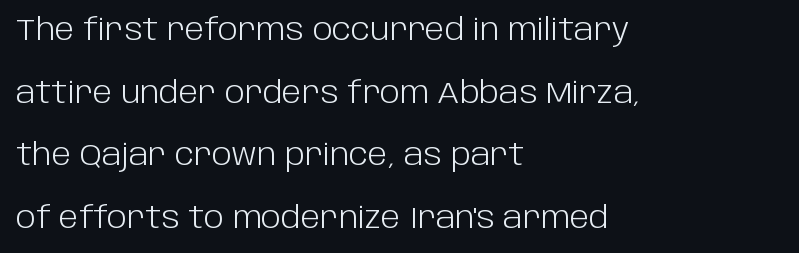
Q: Is the text bold? A: No.
Q: Is the text italic (slanted)? A: No, it is upright.
Q: Is the typeface a serif or a sans-serif typeface? A: Sans-serif.
Q: Is the text underlined? A: No.
Q: How is the paragraph aligned? A: Left-aligned.
Q: Is the spacing between letters normal or unusually wide? A: Normal.
Q: Is the spacing between lines tight, normal or loose? A: Loose.
Q: Width (condensed, normal, or wide)? A: Normal.
Q: Stroke contrast? A: Low.
Q: x-height? A: Large.
Q: Monospaced? A: No.
